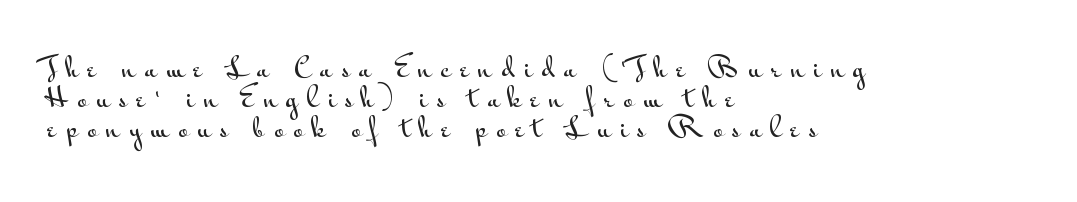
Q: Is the text underlined? A: No.
Q: How is the paragraph aligned? A: Left-aligned.
Q: Is the spacing between letters normal or unusually wide? A: Unusually wide.
Q: Is the spacing between lines tight, normal or loose? A: Tight.
